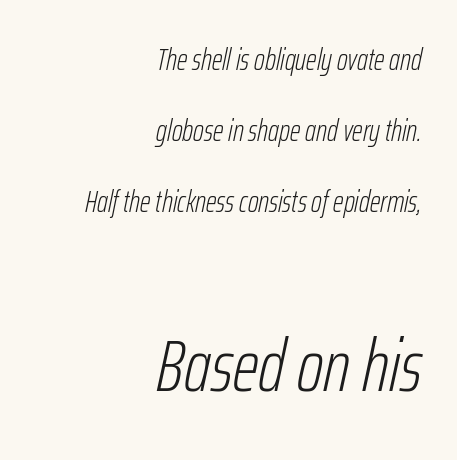
{"italic": "yes", "lean": "right", "slant_degrees": 12, "bold": "no", "weight": "light", "width": "condensed", "stroke_contrast": "low", "x_height": "medium", "monospaced": "no", "underline": "no", "align": "right", "line_spacing": "loose", "line_spacing_ratio": 2.37, "letter_spacing": "normal", "letter_spacing_em": 0.0, "larger_block": "second", "size_ratio": 2.47, "glyph_px": 74}
